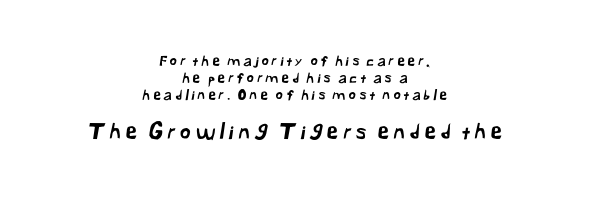
{"underline": "no", "align": "center", "line_spacing_ratio": 1.21, "letter_spacing": "wide", "letter_spacing_em": 0.22, "larger_block": "second", "size_ratio": 1.5, "glyph_px": 21}
